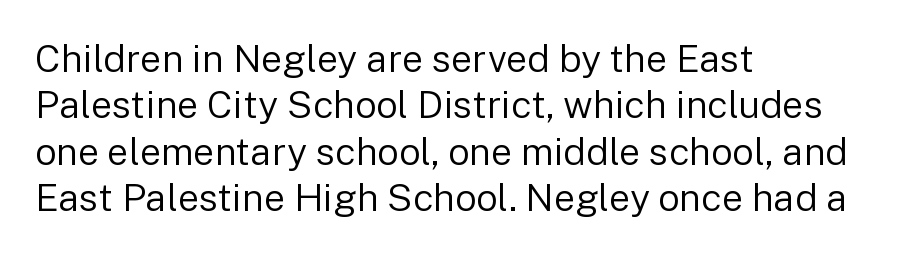
{"serif": "no", "italic": "no", "bold": "no", "weight": "regular", "width": "normal", "stroke_contrast": "low", "x_height": "medium", "monospaced": "no", "underline": "no", "align": "left", "line_spacing_ratio": 1.22, "letter_spacing": "normal", "letter_spacing_em": 0.0, "glyph_px": 38}
